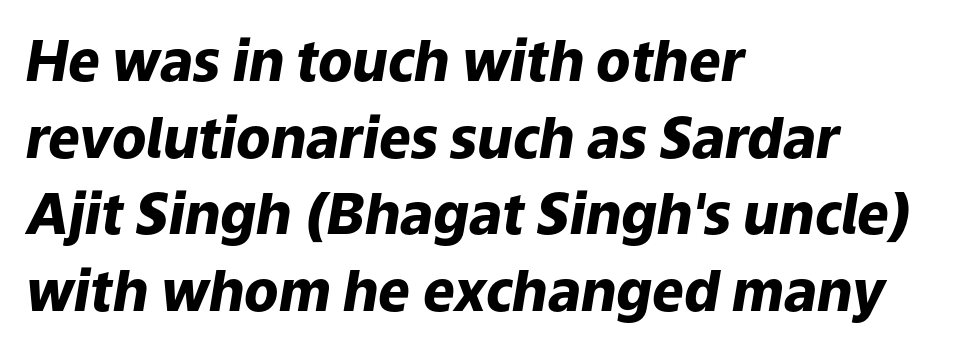
{"italic": "yes", "lean": "right", "slant_degrees": 9, "bold": "yes", "weight": "heavy", "width": "normal", "stroke_contrast": "low", "x_height": "medium", "monospaced": "no", "underline": "no", "align": "left", "line_spacing": "normal", "line_spacing_ratio": 1.37, "letter_spacing": "normal", "letter_spacing_em": 0.0, "glyph_px": 56}
